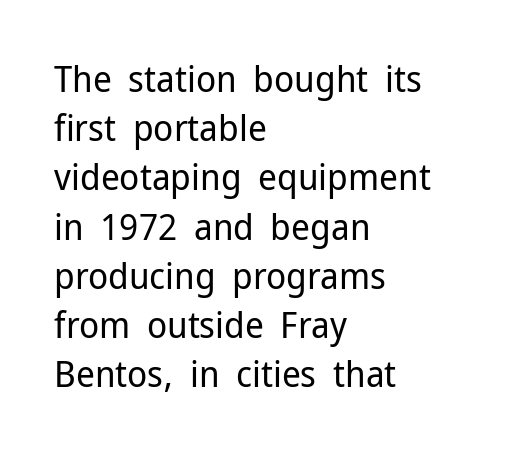
Q: Is the text bold? A: No.
Q: Is the text italic (slanted)? A: No, it is upright.
Q: Is the typeface a serif or a sans-serif typeface? A: Sans-serif.
Q: Is the text underlined? A: No.
Q: How is the paragraph aligned? A: Left-aligned.
Q: Is the spacing between letters normal or unusually wide? A: Normal.
Q: Is the spacing between lines tight, normal or loose? A: Normal.
Q: Width (condensed, normal, or wide)? A: Normal.
Q: Stroke contrast? A: Low.
Q: x-height? A: Medium.
Q: Monospaced? A: No.
